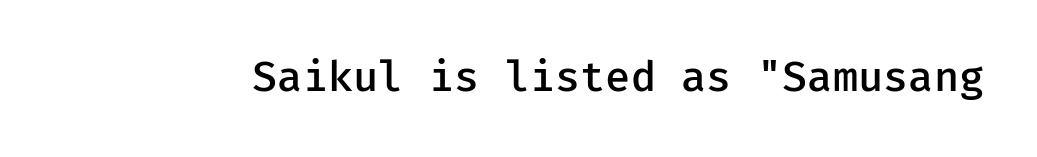
The image shows 41 px semibold sans-serif type, upright; set normal letter spacing, not underlined; low stroke contrast and a medium x-height.
